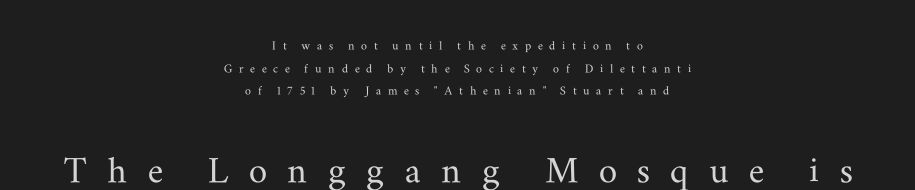
Q: Is the text italic (slanted)? A: No, it is upright.
Q: Is the typeface a serif or a sans-serif typeface? A: Serif.
Q: Is the text underlined? A: No.
Q: How is the paragraph aligned? A: Centered.
Q: Is the spacing between letters normal or unusually wide? A: Unusually wide.
Q: Is the spacing between lines tight, normal or loose? A: Normal.
Q: Which block of text is set in a larger size, the first (top) or the second (bottom)? A: The second (bottom) one.
Q: Width (condensed, normal, or wide)? A: Wide.
Q: Stroke contrast? A: Medium.
Q: x-height? A: Small.
Q: Monospaced? A: No.
